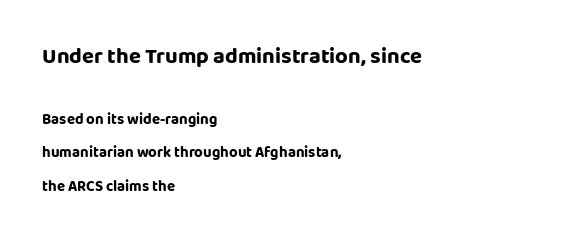
Q: Is the text italic (slanted)? A: No, it is upright.
Q: Is the text underlined? A: No.
Q: How is the paragraph aligned? A: Left-aligned.
Q: Is the spacing between letters normal or unusually wide? A: Normal.
Q: Is the spacing between lines tight, normal or loose? A: Loose.
Q: Which block of text is set in a larger size, the first (top) or the second (bottom)? A: The first (top) one.
